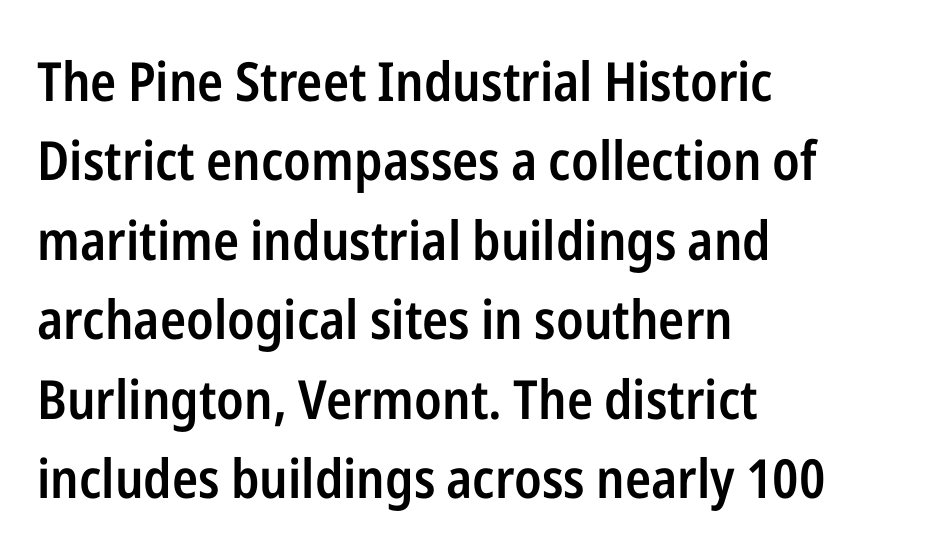
The space between consecutive lines is moderate. The gaps between neighbouring characters are ordinary and unremarkable. Letters rest on an invisible, unmarked baseline. Think of a printed novel: that variable character pitch is what you see here. Firm but not heavy-handed strokes: this text is semibold. Each line starts at the same left margin while the right side varies.
